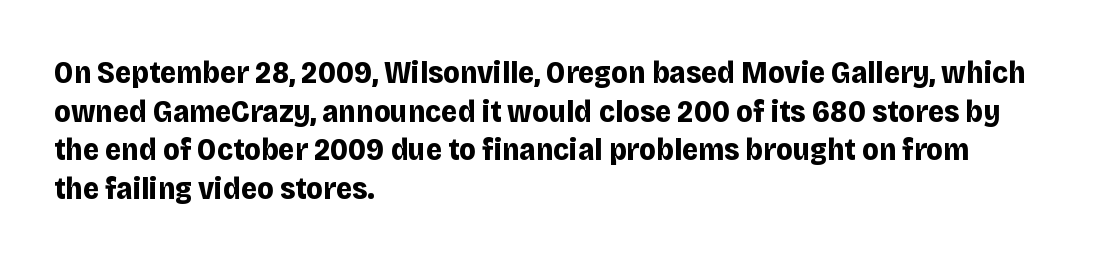
{"serif": "no", "italic": "no", "bold": "yes", "weight": "bold", "width": "normal", "stroke_contrast": "low", "x_height": "large", "monospaced": "no", "underline": "no", "align": "left", "line_spacing": "normal", "line_spacing_ratio": 1.25, "letter_spacing": "normal", "letter_spacing_em": 0.0, "glyph_px": 31}
